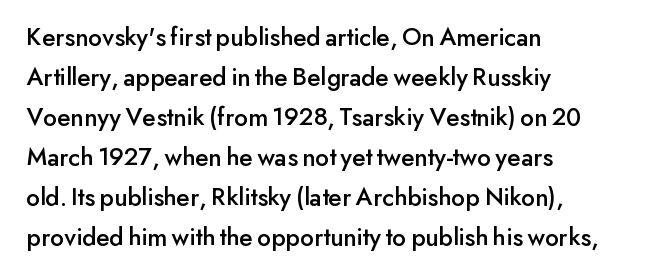
Q: Is the text italic (slanted)? A: No, it is upright.
Q: Is the text underlined? A: No.
Q: How is the paragraph aligned? A: Left-aligned.
Q: Is the spacing between letters normal or unusually wide? A: Normal.
Q: Is the spacing between lines tight, normal or loose? A: Normal.
